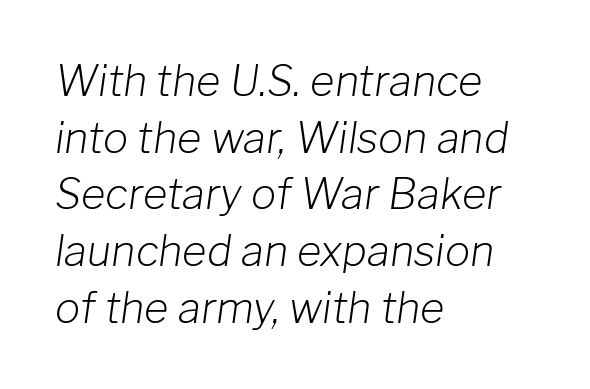
Q: Is the text bold? A: No.
Q: Is the text italic (slanted)? A: Yes, it leans right by about 8 degrees.
Q: Is the text underlined? A: No.
Q: How is the paragraph aligned? A: Left-aligned.
Q: Is the spacing between letters normal or unusually wide? A: Normal.
Q: Is the spacing between lines tight, normal or loose? A: Normal.
Q: Width (condensed, normal, or wide)? A: Normal.
Q: Stroke contrast? A: Low.
Q: x-height? A: Medium.
Q: Monospaced? A: No.
